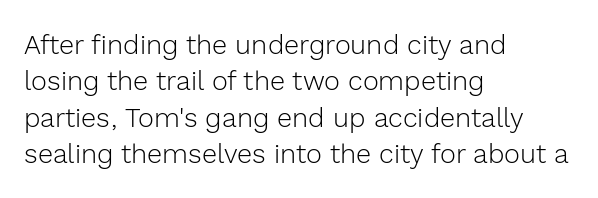
Q: Is the text bold? A: No.
Q: Is the text italic (slanted)? A: No, it is upright.
Q: Is the text underlined? A: No.
Q: How is the paragraph aligned? A: Left-aligned.
Q: Is the spacing between letters normal or unusually wide? A: Normal.
Q: Is the spacing between lines tight, normal or loose? A: Normal.
